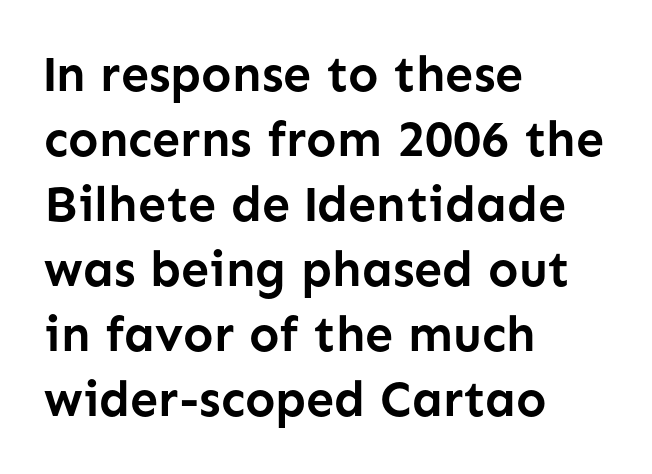
The passage shown is emphatically bold. Layout note: lines flush left. Here the designer chose a conventional face with non-uniform glyph widths. The designer left line spacing at the default.
